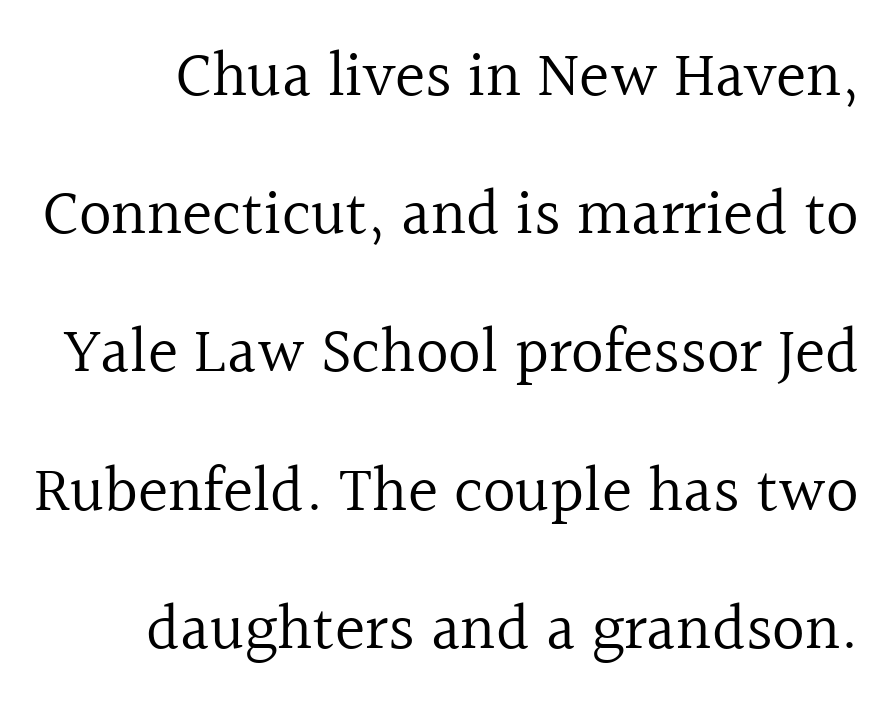
The image shows 64 px regular-weight serif type, upright; set loose line spacing (2.16x), normal letter spacing, not underlined; a medium x-height.
